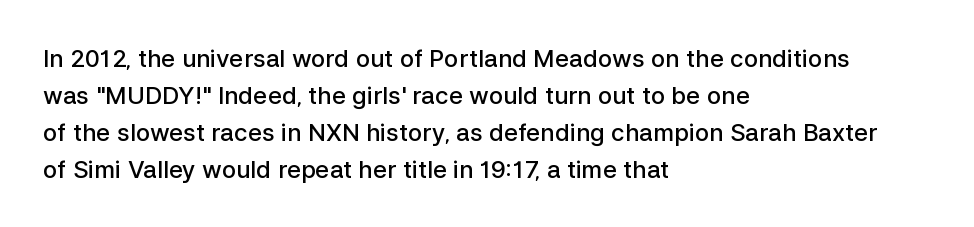
Q: Is the text bold? A: Semi-bold.
Q: Is the text italic (slanted)? A: No, it is upright.
Q: Is the text underlined? A: No.
Q: How is the paragraph aligned? A: Left-aligned.
Q: Is the spacing between letters normal or unusually wide? A: Normal.
Q: Is the spacing between lines tight, normal or loose? A: Normal.
